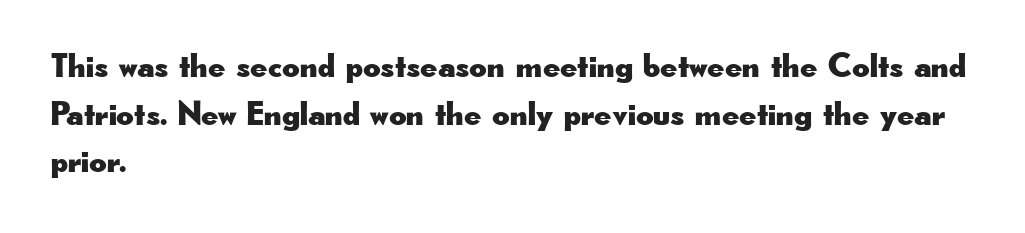
The foot of each line stays bare and open. This sample has the flowing, uneven cadence of proportional lettering. These lines stack with their left ends in a neat column. This is roman type, the default non-slanted kind.
